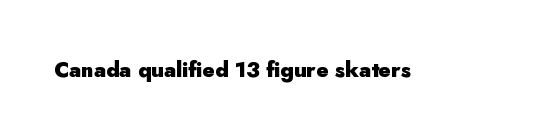
{"italic": "no", "bold": "yes", "underline": "no", "letter_spacing": "normal", "letter_spacing_em": 0.0, "glyph_px": 21}
